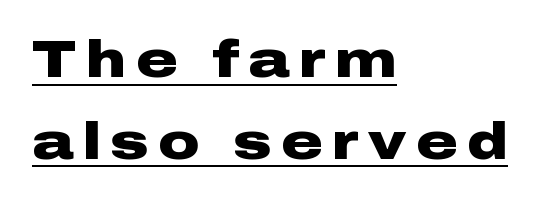
Q: Is the text bold? A: Yes.
Q: Is the text italic (slanted)? A: No, it is upright.
Q: Is the typeface a serif or a sans-serif typeface? A: Sans-serif.
Q: Is the text underlined? A: Yes.
Q: How is the paragraph aligned? A: Left-aligned.
Q: Is the spacing between lines tight, normal or loose? A: Normal.
Q: Width (condensed, normal, or wide)? A: Wide.
Q: Stroke contrast? A: Low.
Q: x-height? A: Medium.
Q: Monospaced? A: No.
